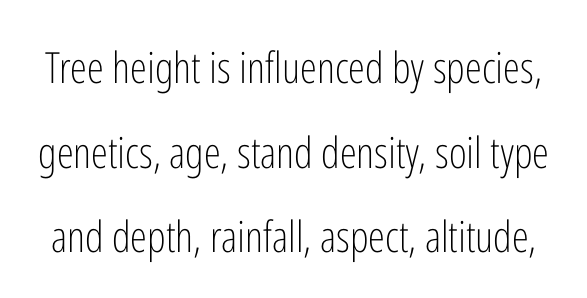
The image shows 43 px light, condensed sans-serif type, upright; set loose line spacing (1.97x), normal letter spacing, not underlined; low stroke contrast and a medium x-height.
